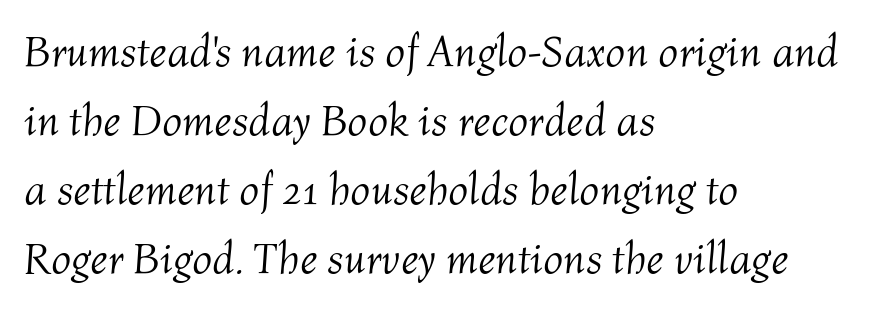
Q: Is the text bold? A: No.
Q: Is the text italic (slanted)? A: Yes, it leans right by about 4 degrees.
Q: Is the text underlined? A: No.
Q: How is the paragraph aligned? A: Left-aligned.
Q: Is the spacing between letters normal or unusually wide? A: Normal.
Q: Is the spacing between lines tight, normal or loose? A: Normal.
Q: Width (condensed, normal, or wide)? A: Normal.
Q: Stroke contrast? A: Medium.
Q: x-height? A: Medium.
Q: Monospaced? A: No.
